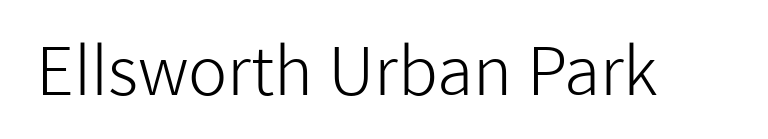
{"serif": "no", "italic": "no", "bold": "no", "weight": "light", "width": "normal", "stroke_contrast": "low", "x_height": "medium", "monospaced": "no", "underline": "no", "letter_spacing": "normal", "letter_spacing_em": 0.0, "glyph_px": 66}
